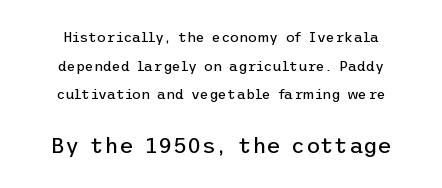
Q: Is the text bold? A: No.
Q: Is the text italic (slanted)? A: No, it is upright.
Q: Is the text underlined? A: No.
Q: Is the spacing between letters normal or unusually wide? A: Normal.
Q: Is the spacing between lines tight, normal or loose? A: Loose.
Q: Which block of text is set in a larger size, the first (top) or the second (bottom)? A: The second (bottom) one.
